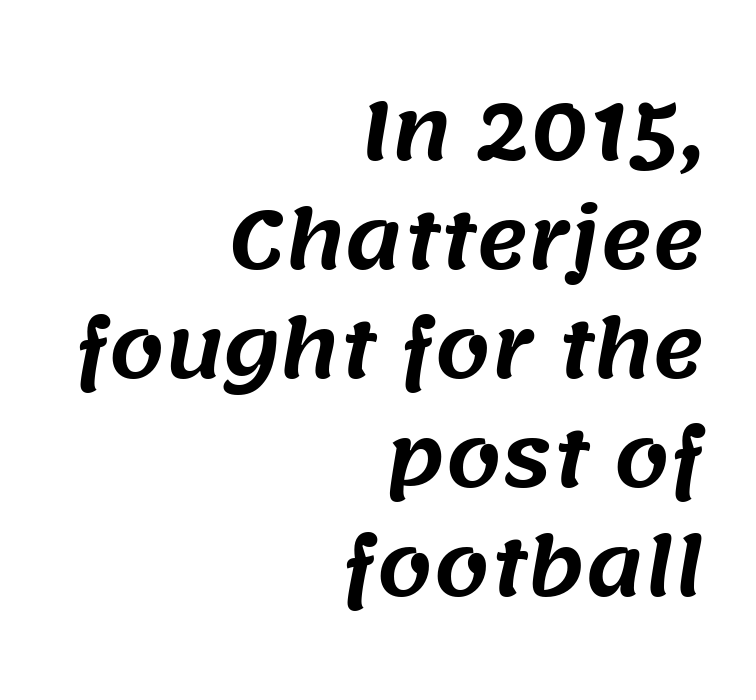
{"serif": "no", "width": "normal", "stroke_contrast": "medium", "x_height": "large", "monospaced": "no", "underline": "no", "align": "right", "line_spacing": "normal", "line_spacing_ratio": 1.38, "letter_spacing": "normal", "letter_spacing_em": 0.0, "glyph_px": 79}
